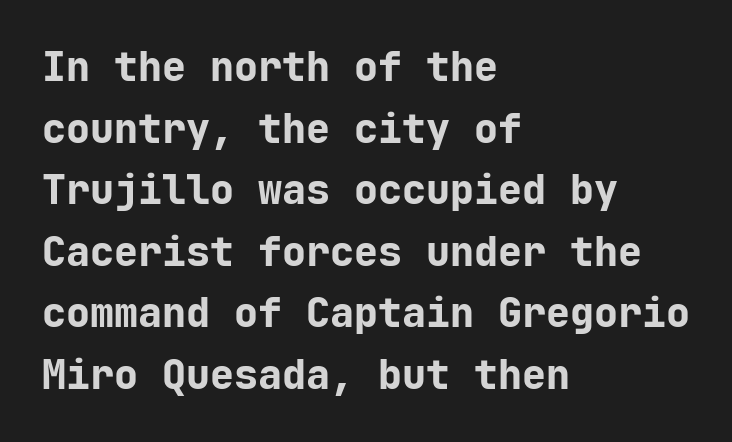
The image shows 40 px bold sans-serif type, upright, monospaced; set left-aligned, normal line spacing (1.54x), normal letter spacing, not underlined; low stroke contrast and a medium x-height.
